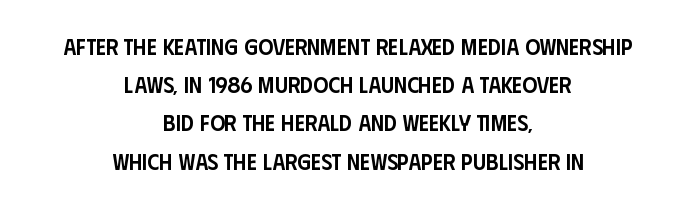
The image shows 23 px text type, upright; set centered, normal line spacing (1.66x), normal letter spacing, not underlined.
